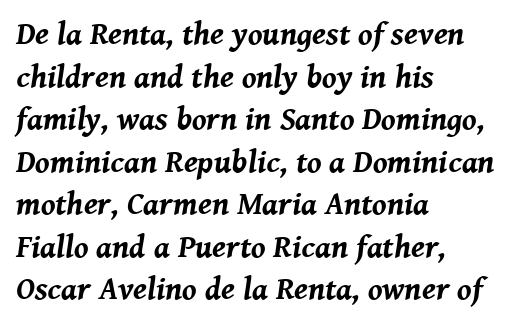
Emphasis by weight is at full strength: bold. Whoever set this chose a conventional vertical rhythm. This sample is left-justified, so line endings fall wherever the words run out. The face used here is rendered with its standard letterfit. The letters are slanted; this is an italic face.
